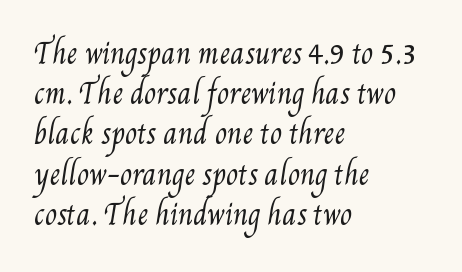
{"bold": "no", "underline": "no", "align": "left", "line_spacing": "normal", "line_spacing_ratio": 1.49, "letter_spacing": "normal", "letter_spacing_em": 0.0, "glyph_px": 27}
